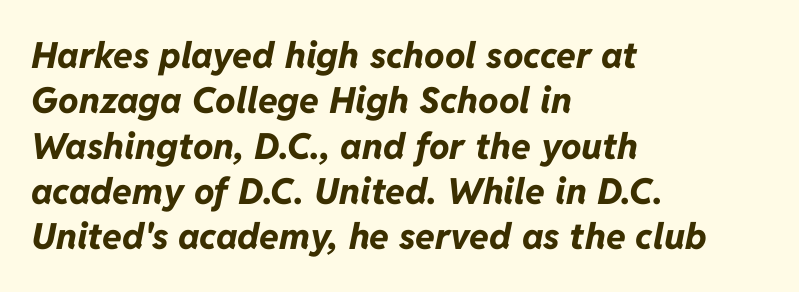
Q: Is the text bold? A: Yes.
Q: Is the text italic (slanted)? A: Yes, it leans right by about 11 degrees.
Q: Is the text underlined? A: No.
Q: How is the paragraph aligned? A: Left-aligned.
Q: Is the spacing between letters normal or unusually wide? A: Normal.
Q: Is the spacing between lines tight, normal or loose? A: Normal.
Q: Width (condensed, normal, or wide)? A: Normal.
Q: Stroke contrast? A: Low.
Q: x-height? A: Medium.
Q: Monospaced? A: No.
